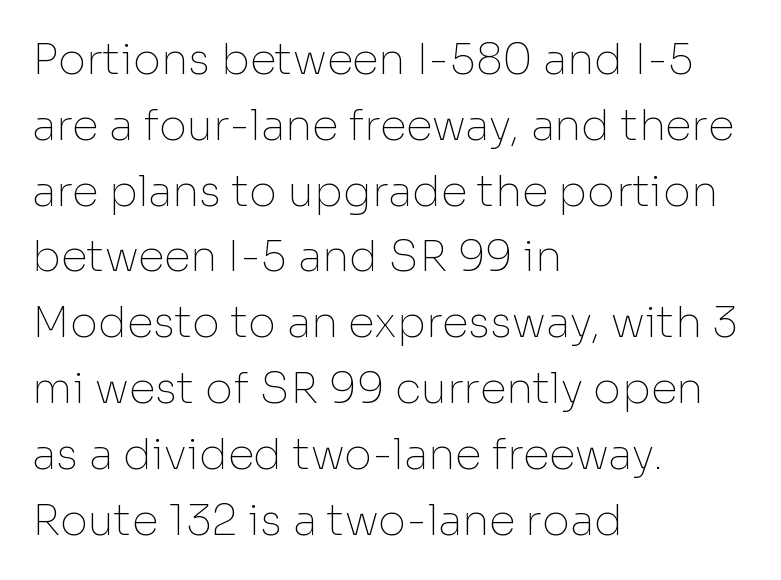
The image shows 43 px thin sans-serif type, upright; set left-aligned, normal line spacing (1.53x), normal letter spacing, not underlined; low stroke contrast and a medium x-height.
